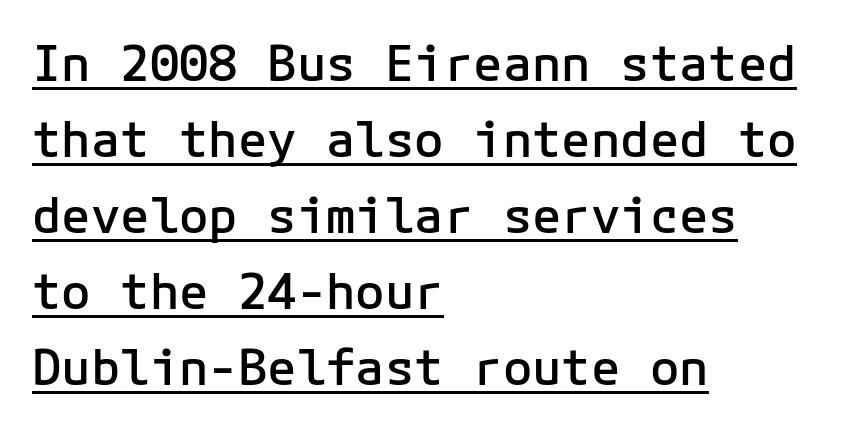
Q: Is the text bold? A: Semi-bold.
Q: Is the text italic (slanted)? A: No, it is upright.
Q: Is the typeface a serif or a sans-serif typeface? A: Sans-serif.
Q: Is the text underlined? A: Yes.
Q: How is the paragraph aligned? A: Left-aligned.
Q: Is the spacing between letters normal or unusually wide? A: Normal.
Q: Is the spacing between lines tight, normal or loose? A: Normal.
Q: Width (condensed, normal, or wide)? A: Normal.
Q: Stroke contrast? A: Low.
Q: x-height? A: Medium.
